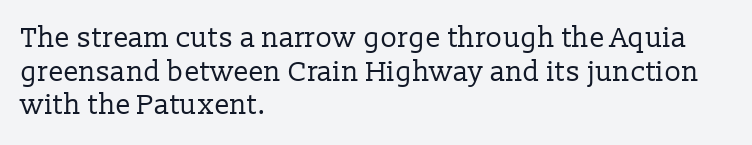
Each word holds together tightly as a unit, with standard inter-letter gaps. No word sits above an underline. The text block is weighted toward the left margin, trailing off unevenly rightward. A typesetter would mark this as roman, not italic. The text was rendered using a seriffed face with decorative stroke endings. The passage shown is typed in a proportional face where columns would drift.
